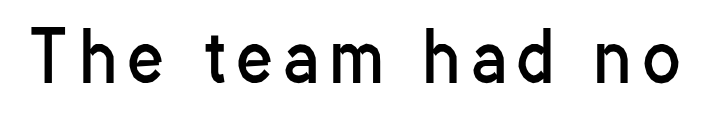
{"serif": "no", "italic": "no", "bold": "no", "weight": "regular", "width": "condensed", "stroke_contrast": "low", "x_height": "medium", "monospaced": "no", "underline": "no", "glyph_px": 69}
